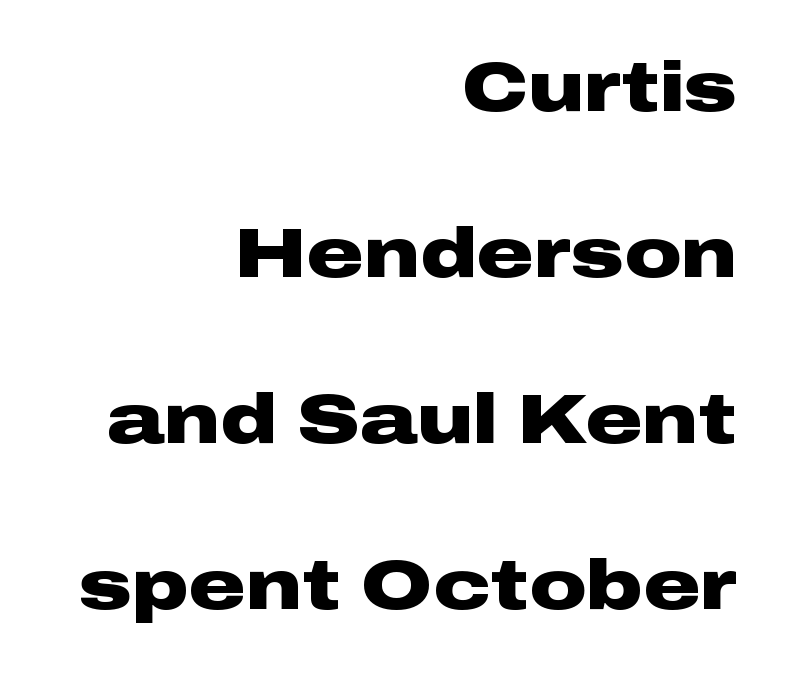
{"serif": "no", "italic": "no", "bold": "yes", "weight": "heavy", "width": "wide", "stroke_contrast": "low", "x_height": "medium", "monospaced": "no", "underline": "no", "align": "right", "line_spacing": "loose", "line_spacing_ratio": 2.34, "letter_spacing": "normal", "letter_spacing_em": 0.0, "glyph_px": 71}
